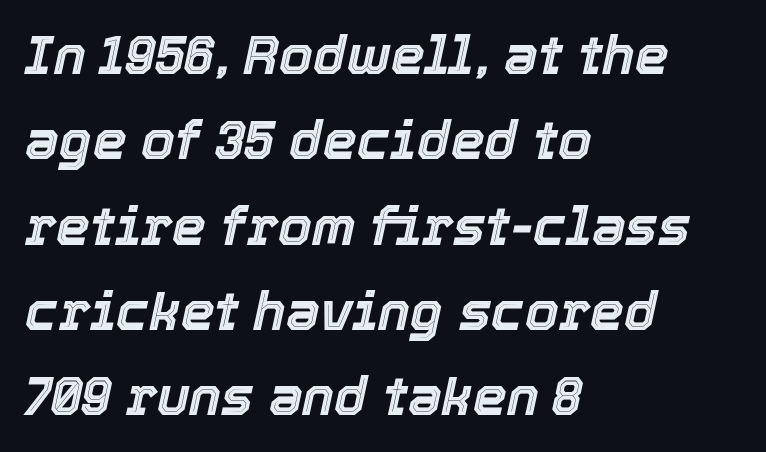
Q: Is the text italic (slanted)? A: Yes, it leans right by about 12 degrees.
Q: Is the text underlined? A: No.
Q: How is the paragraph aligned? A: Left-aligned.
Q: Is the spacing between letters normal or unusually wide? A: Normal.
Q: Is the spacing between lines tight, normal or loose? A: Normal.
Q: Width (condensed, normal, or wide)? A: Normal.
Q: x-height? A: Medium.
Q: Monospaced? A: No.
